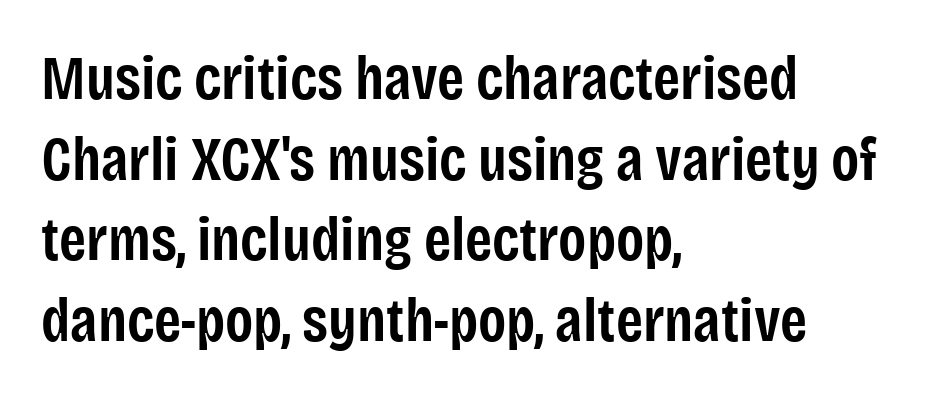
{"serif": "no", "italic": "no", "bold": "semi", "weight": "semibold", "width": "condensed", "stroke_contrast": "low", "x_height": "large", "monospaced": "no", "underline": "no", "align": "left", "line_spacing": "normal", "line_spacing_ratio": 1.3, "letter_spacing": "normal", "letter_spacing_em": 0.0, "glyph_px": 62}
